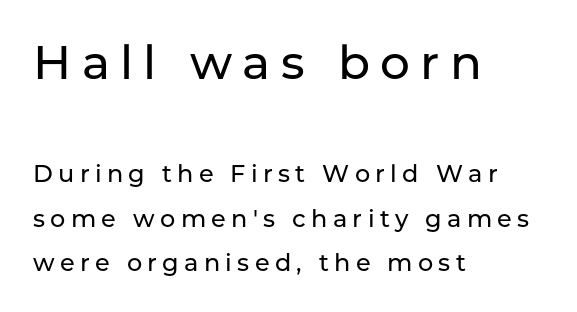
Character size in the leading block exceeds that of the trailing block. The face used here is a sans, in the tradition of grotesques and geometrics. Each letter keeps its own natural width here, so spacing adapts to shape. When letters stand straight like this, we call the style roman or upright. Underlining? Definitely not there. Layout note: lines flush left.
